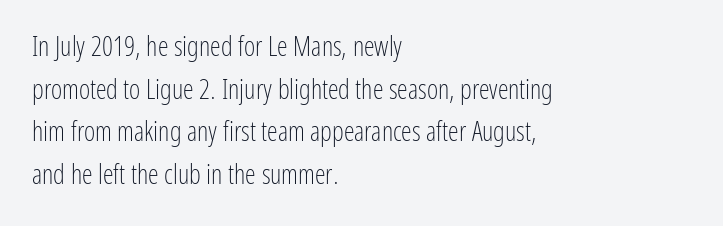
{"italic": "no", "bold": "no", "underline": "no", "align": "left", "line_spacing": "normal", "line_spacing_ratio": 1.58, "letter_spacing": "normal", "letter_spacing_em": 0.0, "glyph_px": 27}
